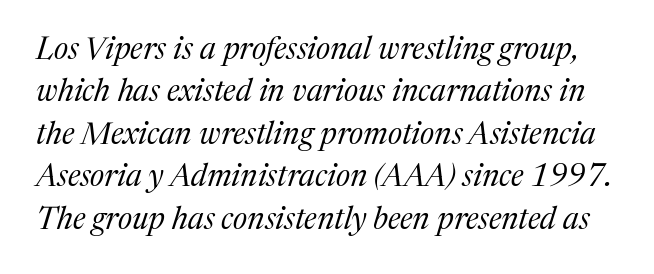
Every character sits at an angle, as italics do. Do the characters align in a grid? No, the font is proportional. Characters follow at the spacing the type designer built in. Anything drawn beneath the words? Only blank space. The face used here is seriffed, in the tradition of book romans.
